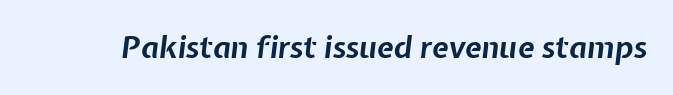
No word sits above an underline. Note the varied advance widths — an 'i' is clearly narrower than an 'm'. If you drew a line through each stem, it would be angled. What stands out about the letter spacing? Nothing — it is the standard amount. Look at the stroke-to-counter ratio: heavy, a bold.
